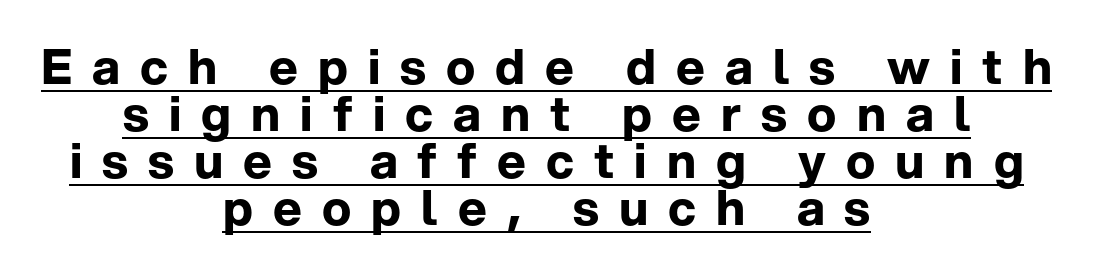
Q: Is the text bold? A: Yes.
Q: Is the text italic (slanted)? A: No, it is upright.
Q: Is the typeface a serif or a sans-serif typeface? A: Sans-serif.
Q: Is the text underlined? A: Yes.
Q: How is the paragraph aligned? A: Centered.
Q: Is the spacing between letters normal or unusually wide? A: Unusually wide.
Q: Is the spacing between lines tight, normal or loose? A: Tight.
Q: Width (condensed, normal, or wide)? A: Normal.
Q: Stroke contrast? A: Low.
Q: x-height? A: Medium.
Q: Monospaced? A: No.
